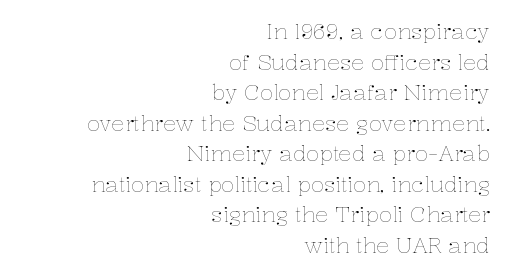
{"italic": "no", "bold": "no", "underline": "no", "align": "right", "line_spacing": "normal", "line_spacing_ratio": 1.39, "letter_spacing": "normal", "letter_spacing_em": 0.0, "glyph_px": 22}
